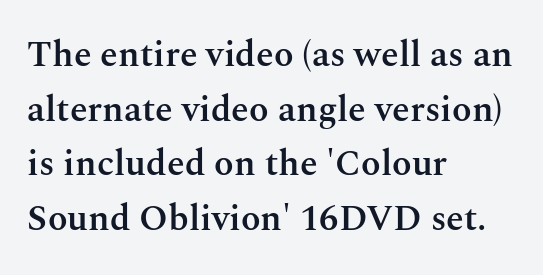
{"serif": "yes", "italic": "no", "bold": "semi", "weight": "semibold", "width": "normal", "stroke_contrast": "medium", "x_height": "medium", "monospaced": "no", "underline": "no", "align": "left", "line_spacing": "normal", "line_spacing_ratio": 1.52, "letter_spacing": "normal", "letter_spacing_em": 0.0, "glyph_px": 36}
